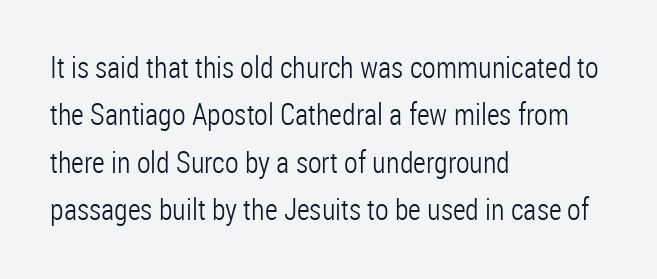
Check where the strokes stop: nothing finishes them off — pure sans. The baseline area is clear. Tall strokes in this sample are plumb rather than angled. Letters have the restrained weight of plain body copy at most. If you drew a ruler down the left edge, every line would touch it.
